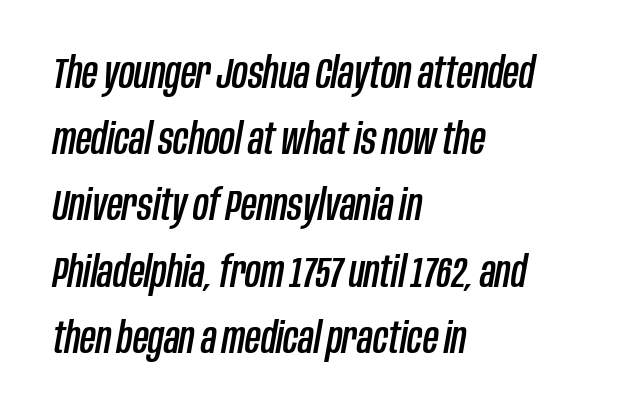
Slanted lettering throughout. Standard letterfit; no display-style spreading of the glyphs. Varying glyph widths throughout — classic text-font behaviour. Reading down the block, your eye returns to a fixed left position each line. Notice how descenders clear the ascenders below comfortably — that's standard leading.
